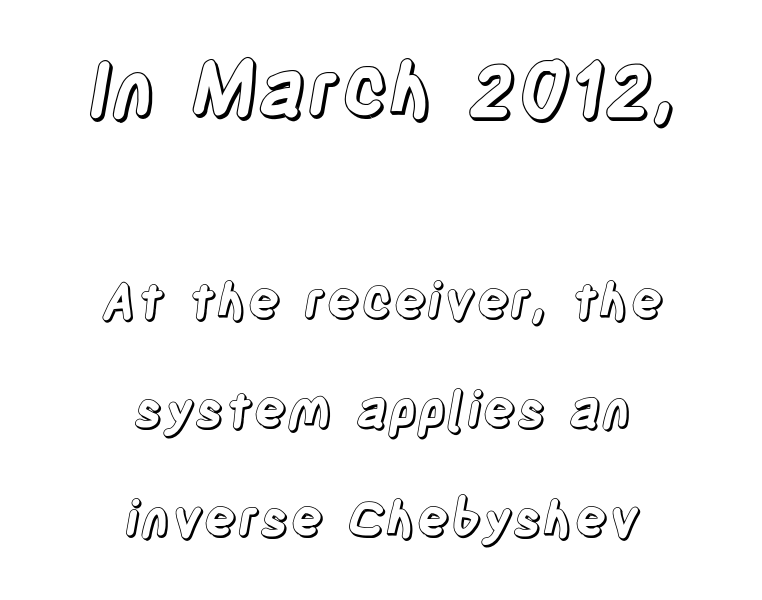
Q: Is the text italic (slanted)? A: Yes.
Q: Is the text underlined? A: No.
Q: How is the paragraph aligned? A: Centered.
Q: Is the spacing between letters normal or unusually wide? A: Normal.
Q: Is the spacing between lines tight, normal or loose? A: Loose.
Q: Which block of text is set in a larger size, the first (top) or the second (bottom)? A: The first (top) one.
Q: Width (condensed, normal, or wide)? A: Condensed.
Q: x-height? A: Large.
Q: Monospaced? A: No.
